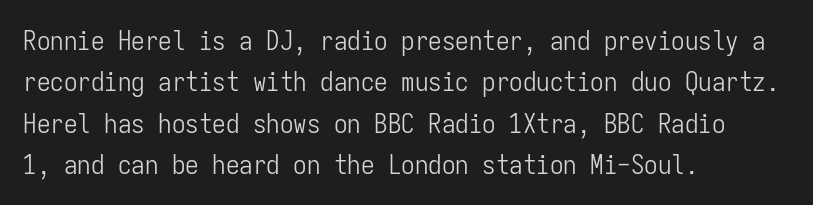
Q: Is the text bold? A: No.
Q: Is the text italic (slanted)? A: No, it is upright.
Q: Is the text underlined? A: No.
Q: How is the paragraph aligned? A: Left-aligned.
Q: Is the spacing between letters normal or unusually wide? A: Normal.
Q: Is the spacing between lines tight, normal or loose? A: Normal.
